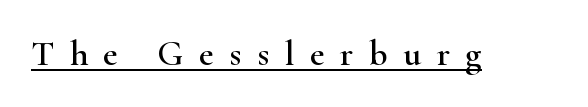
Tracking value appears strongly positive — letters spread wide. Tall strokes in this sample are plumb rather than angled. Character widths vary here, with narrow letters taking less room than wide ones. Caption: lettering with a line underneath. The rendering shows small feet on the letterforms — a serif design.
